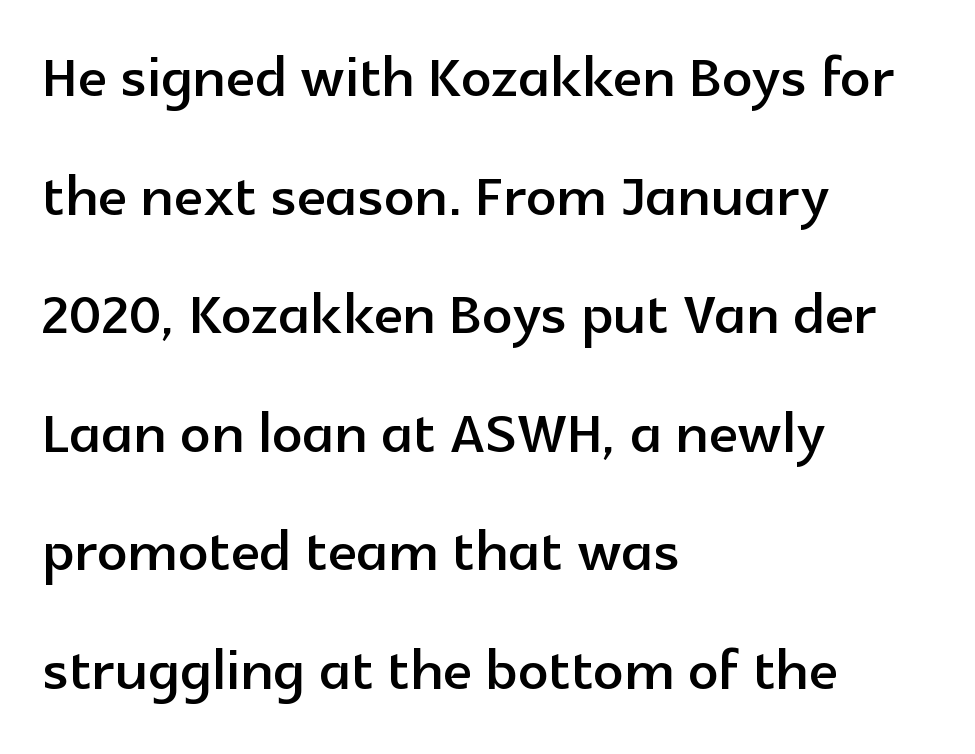
The image shows 76 px sans-serif type, upright; set left-aligned, normal line spacing (1.56x), normal letter spacing, not underlined; a medium x-height.
